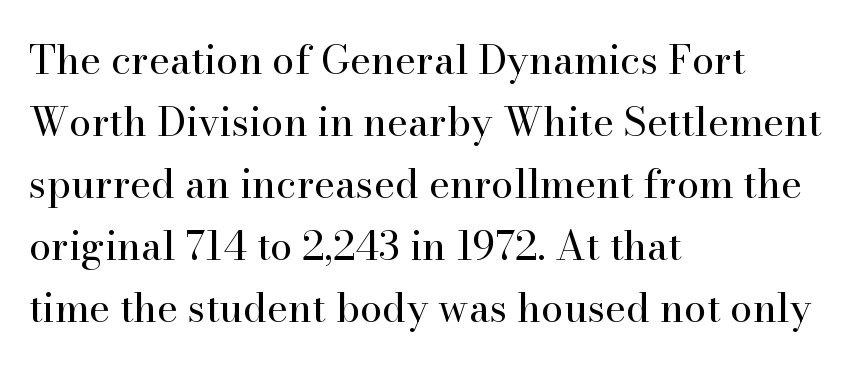
The image shows 40 px regular-weight serif type, upright; set left-aligned, normal line spacing (1.55x), normal letter spacing, not underlined; high stroke contrast and a small x-height.
